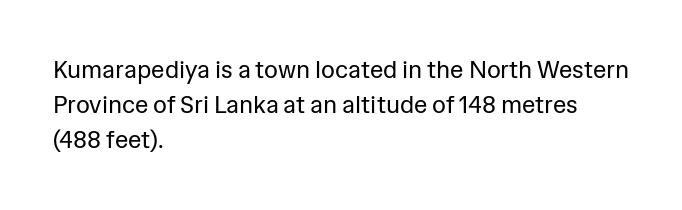
Q: Is the text bold? A: No.
Q: Is the text italic (slanted)? A: No, it is upright.
Q: Is the text underlined? A: No.
Q: How is the paragraph aligned? A: Left-aligned.
Q: Is the spacing between letters normal or unusually wide? A: Normal.
Q: Is the spacing between lines tight, normal or loose? A: Normal.
